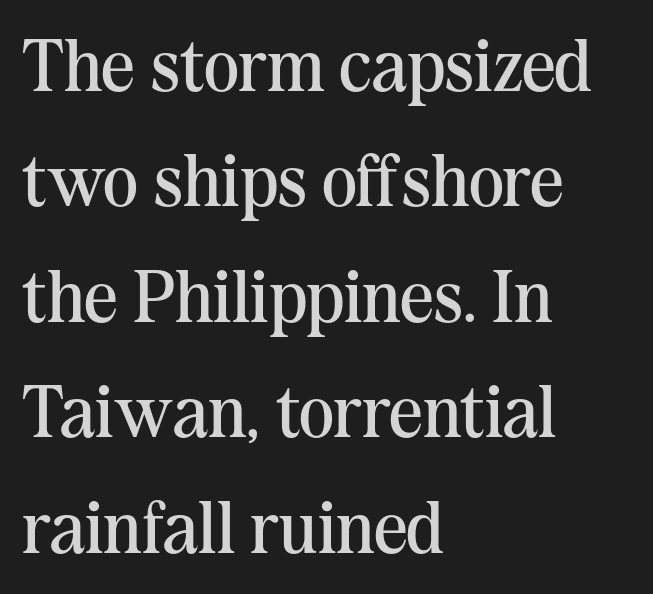
Q: Is the text bold? A: No.
Q: Is the text italic (slanted)? A: No, it is upright.
Q: Is the typeface a serif or a sans-serif typeface? A: Serif.
Q: Is the text underlined? A: No.
Q: How is the paragraph aligned? A: Left-aligned.
Q: Is the spacing between letters normal or unusually wide? A: Normal.
Q: Is the spacing between lines tight, normal or loose? A: Normal.
Q: Width (condensed, normal, or wide)? A: Normal.
Q: Stroke contrast? A: Medium.
Q: x-height? A: Medium.
Q: Monospaced? A: No.
